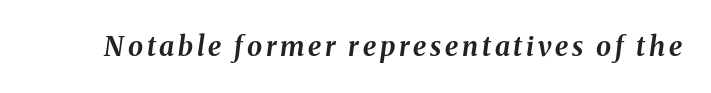
{"italic": "yes", "lean": "right", "slant_degrees": 8, "bold": "yes", "underline": "no", "glyph_px": 27}
